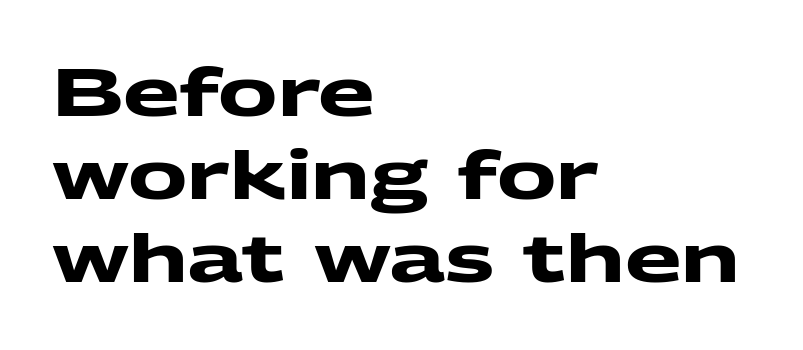
{"serif": "no", "bold": "yes", "weight": "heavy", "width": "wide", "stroke_contrast": "medium", "x_height": "medium", "monospaced": "no", "underline": "no", "align": "left", "line_spacing": "normal", "line_spacing_ratio": 1.26, "letter_spacing": "normal", "letter_spacing_em": 0.0, "glyph_px": 66}
